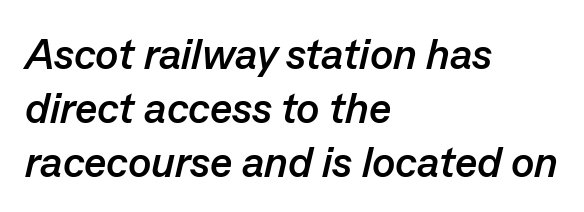
{"italic": "yes", "lean": "right", "slant_degrees": 13, "bold": "yes", "weight": "semibold", "width": "normal", "stroke_contrast": "low", "x_height": "medium", "monospaced": "no", "underline": "no", "align": "left", "line_spacing": "normal", "line_spacing_ratio": 1.26, "letter_spacing": "normal", "letter_spacing_em": 0.0, "glyph_px": 43}
